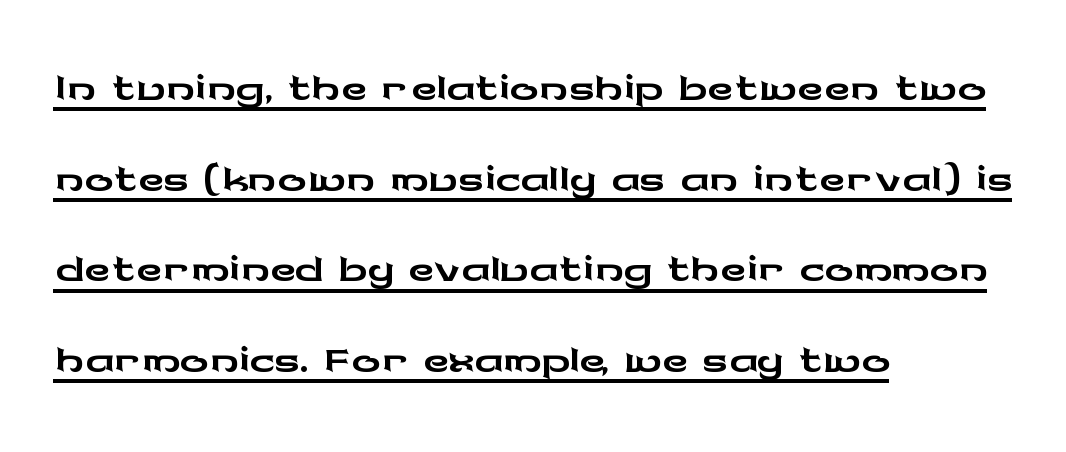
{"serif": "no", "italic": "no", "width": "wide", "stroke_contrast": "low", "x_height": "medium", "monospaced": "no", "underline": "yes", "align": "left", "line_spacing": "normal", "line_spacing_ratio": 1.26, "letter_spacing": "normal", "letter_spacing_em": 0.0, "glyph_px": 72}
